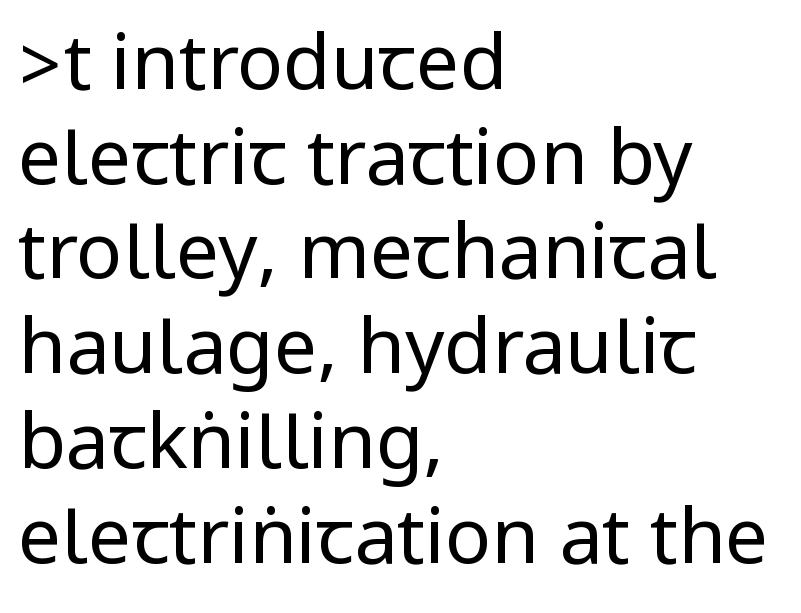
Notice how the passage keeps a crisp vertical edge on the left only. Between one letter and the next there's only the usual sliver of space. The characters display no serif detailing; their extremities are plain. Posture: straight, roman, zero tilt.
